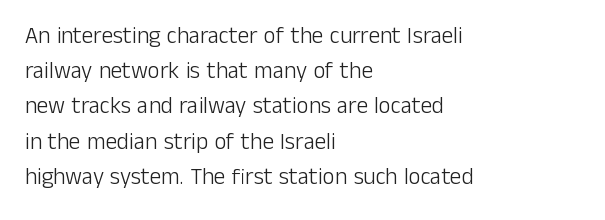
Q: Is the text bold? A: No.
Q: Is the text italic (slanted)? A: No, it is upright.
Q: Is the text underlined? A: No.
Q: How is the paragraph aligned? A: Left-aligned.
Q: Is the spacing between letters normal or unusually wide? A: Normal.
Q: Is the spacing between lines tight, normal or loose? A: Normal.
